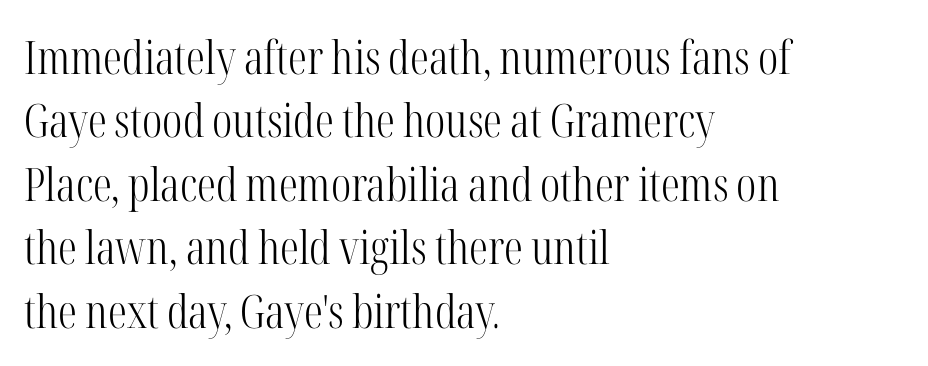
Q: Is the text bold? A: No.
Q: Is the text italic (slanted)? A: No, it is upright.
Q: Is the typeface a serif or a sans-serif typeface? A: Serif.
Q: Is the text underlined? A: No.
Q: How is the paragraph aligned? A: Left-aligned.
Q: Is the spacing between letters normal or unusually wide? A: Normal.
Q: Is the spacing between lines tight, normal or loose? A: Normal.
Q: Width (condensed, normal, or wide)? A: Condensed.
Q: Stroke contrast? A: High.
Q: x-height? A: Medium.
Q: Monospaced? A: No.
